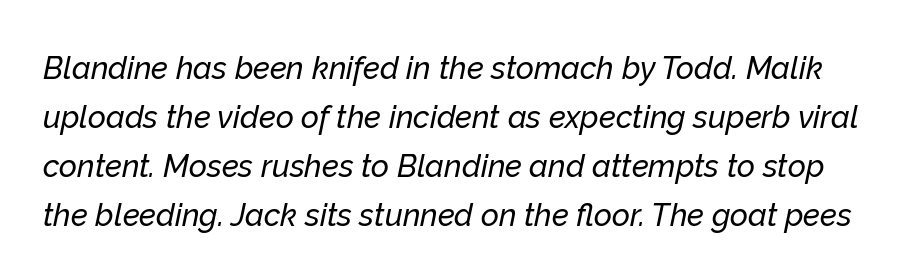
Rows of type keep a routine distance in the vertical direction. Is this a fixed-width face? No — the glyphs have proportional, varying widths. No extra tracking has been applied to these lines. Any mark beneath the type? The region is blank. These lines were composed using italics.
